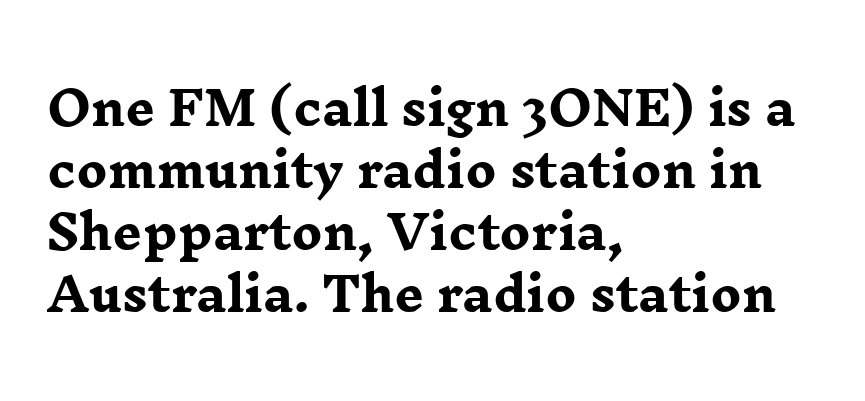
Q: Is the text bold? A: Yes.
Q: Is the text italic (slanted)? A: No, it is upright.
Q: Is the typeface a serif or a sans-serif typeface? A: Serif.
Q: Is the text underlined? A: No.
Q: How is the paragraph aligned? A: Left-aligned.
Q: Is the spacing between letters normal or unusually wide? A: Normal.
Q: Is the spacing between lines tight, normal or loose? A: Normal.
Q: Width (condensed, normal, or wide)? A: Wide.
Q: Stroke contrast? A: Low.
Q: x-height? A: Medium.
Q: Monospaced? A: No.
